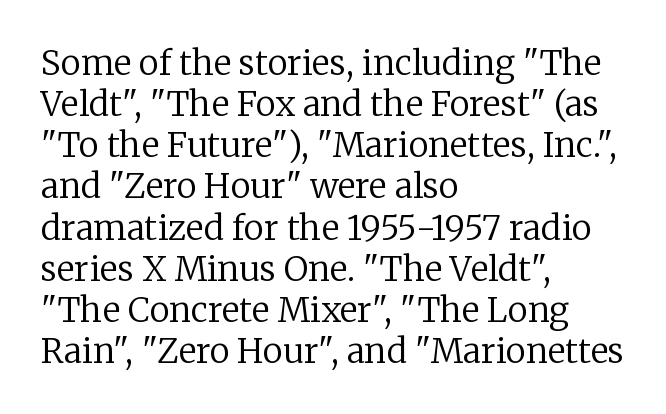
Q: Is the text bold? A: No.
Q: Is the text italic (slanted)? A: No, it is upright.
Q: Is the typeface a serif or a sans-serif typeface? A: Serif.
Q: Is the text underlined? A: No.
Q: How is the paragraph aligned? A: Left-aligned.
Q: Is the spacing between letters normal or unusually wide? A: Normal.
Q: Width (condensed, normal, or wide)? A: Normal.
Q: Stroke contrast? A: Low.
Q: x-height? A: Medium.
Q: Monospaced? A: No.
